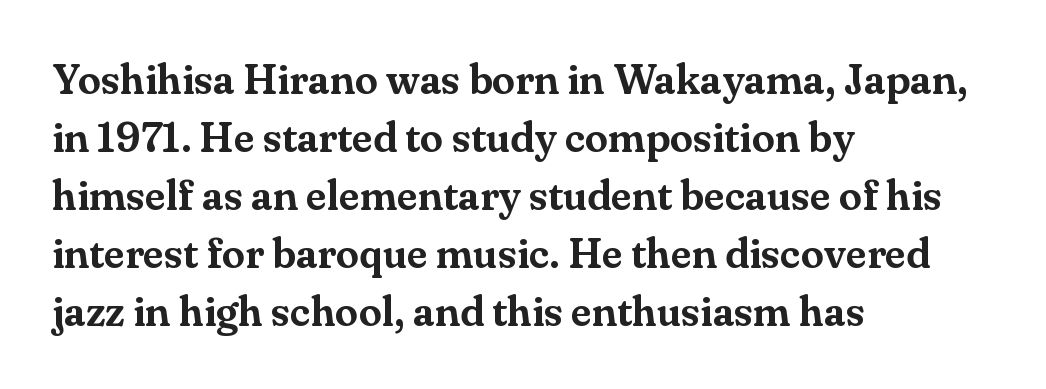
These lines keep a tight, regular rhythm from letter to letter. The rows are spaced the way most documents space them. The passage shown is typeset with a serif family. This sample has the flowing, uneven cadence of proportional lettering. These lines are set flush left with a ragged right edge. The strip under each line holds only bare page.
